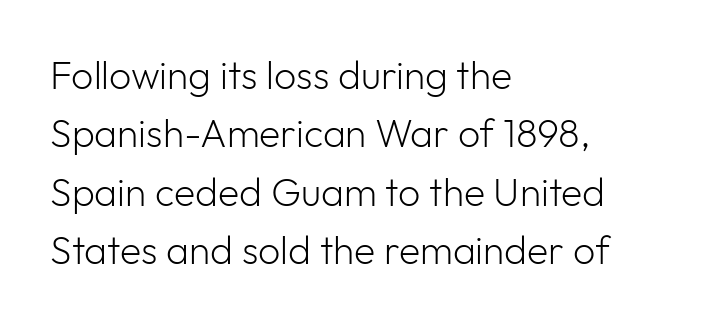
{"serif": "no", "italic": "no", "bold": "no", "weight": "light", "width": "normal", "stroke_contrast": "low", "x_height": "medium", "monospaced": "no", "underline": "no", "align": "left", "line_spacing": "normal", "line_spacing_ratio": 1.5, "letter_spacing": "normal", "letter_spacing_em": 0.0, "glyph_px": 39}
